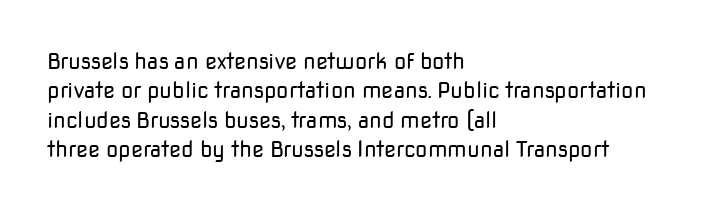
The image shows 22 px text type, upright; set left-aligned, normal line spacing (1.34x), normal letter spacing, not underlined.
